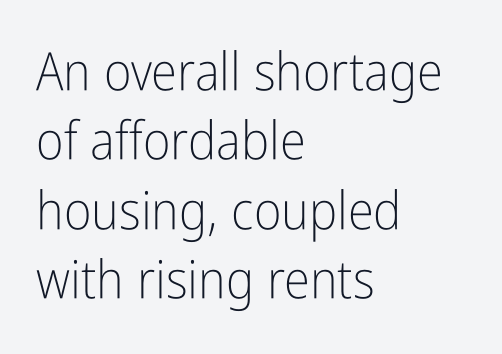
Q: Is the text bold? A: No.
Q: Is the text italic (slanted)? A: No, it is upright.
Q: Is the typeface a serif or a sans-serif typeface? A: Sans-serif.
Q: Is the text underlined? A: No.
Q: How is the paragraph aligned? A: Left-aligned.
Q: Is the spacing between letters normal or unusually wide? A: Normal.
Q: Is the spacing between lines tight, normal or loose? A: Normal.
Q: Width (condensed, normal, or wide)? A: Condensed.
Q: Stroke contrast? A: Low.
Q: x-height? A: Medium.
Q: Monospaced? A: No.
